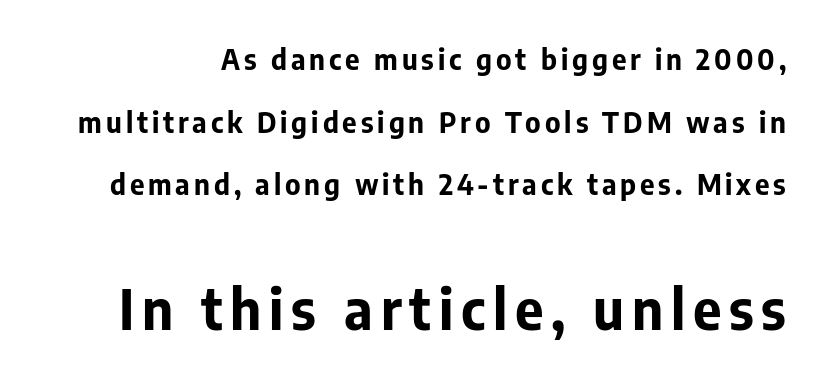
{"serif": "no", "italic": "no", "bold": "yes", "weight": "bold", "width": "normal", "stroke_contrast": "low", "x_height": "medium", "monospaced": "no", "underline": "no", "line_spacing": "loose", "line_spacing_ratio": 2.24, "larger_block": "second", "size_ratio": 1.96, "glyph_px": 55}
